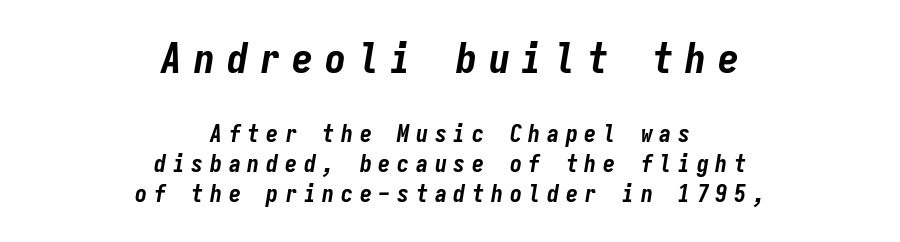
Q: Is the text bold? A: Yes.
Q: Is the text italic (slanted)? A: Yes, it leans right by about 9 degrees.
Q: Is the text underlined? A: No.
Q: How is the paragraph aligned? A: Centered.
Q: Is the spacing between letters normal or unusually wide? A: Unusually wide.
Q: Is the spacing between lines tight, normal or loose? A: Normal.
Q: Which block of text is set in a larger size, the first (top) or the second (bottom)? A: The first (top) one.
Q: Width (condensed, normal, or wide)? A: Condensed.
Q: Stroke contrast? A: Low.
Q: x-height? A: Medium.
Q: Monospaced? A: Yes.
